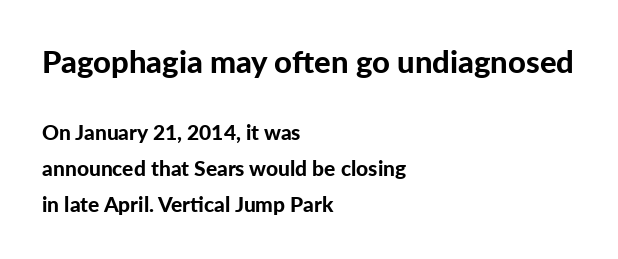
Evenly set lines give the paragraph a standard silhouette. Has an underline been added? It has not. Line beginnings align vertically; line endings do not. Bigger letters appear in the top chunk; the bottom chunk is reduced. Designer's note — italics off, roman on.
